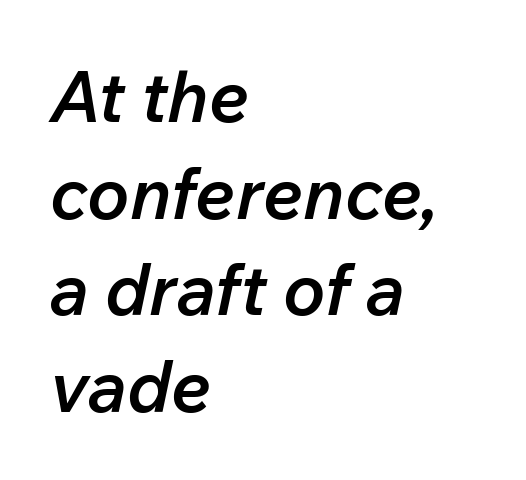
The image shows 71 px semibold type, italic (leaning right); set left-aligned, normal line spacing (1.36x), normal letter spacing, not underlined; low stroke contrast and a medium x-height.
